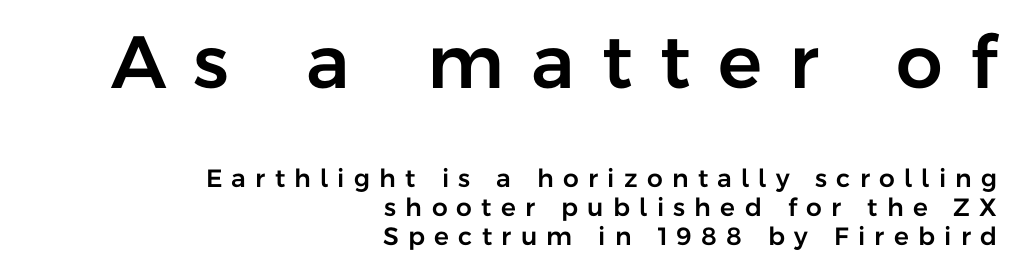
Just letters on the line, the space beneath them empty. Caption: upper text group enlarged, lower text group reduced. Varying glyph widths throughout — classic text-font behaviour. A typesetter would mark this as roman, not italic. This sample uses a sans-serif face. The type is letterspaced generously, with wide tracking.
